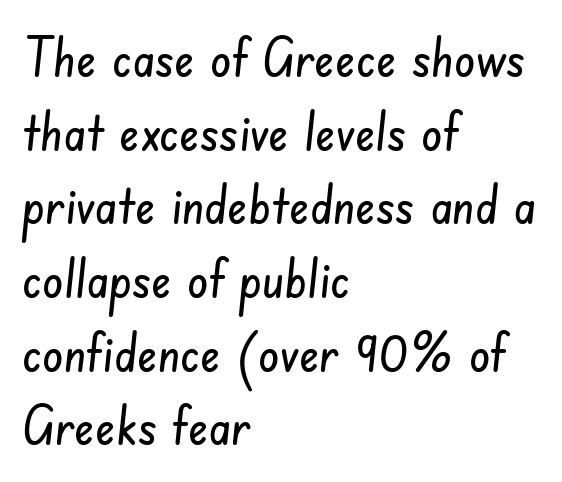
The gaps between neighbouring characters are ordinary and unremarkable. Unmarked baselines from the first word to the last. Character widths vary here, with narrow letters taking less room than wide ones. Is the block centered? No — it sits flush against the left margin. The block of text has a typical density, with ordinary space between rows.
